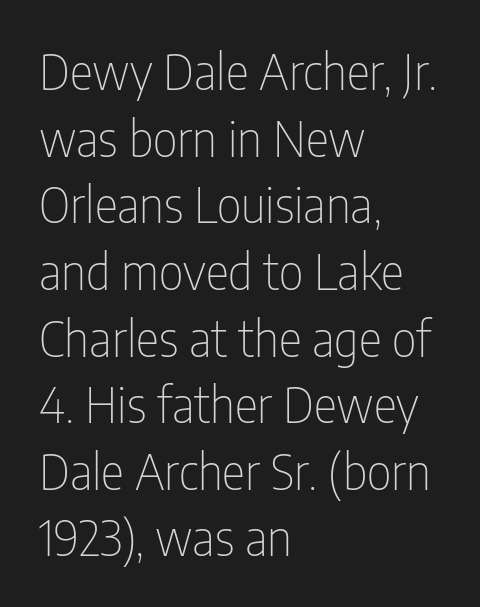
The image shows 49 px thin, condensed sans-serif type, upright; set left-aligned, normal line spacing (1.36x), normal letter spacing, not underlined; low stroke contrast and a medium x-height.
